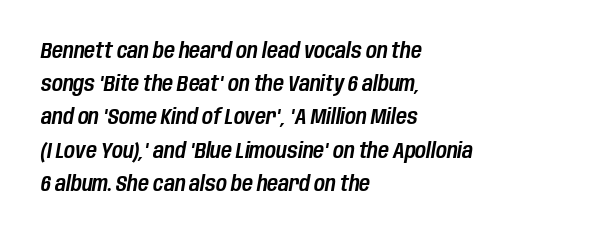
Q: Is the text italic (slanted)? A: Yes, it leans right by about 10 degrees.
Q: Is the text underlined? A: No.
Q: How is the paragraph aligned? A: Left-aligned.
Q: Is the spacing between letters normal or unusually wide? A: Normal.
Q: Is the spacing between lines tight, normal or loose? A: Normal.
